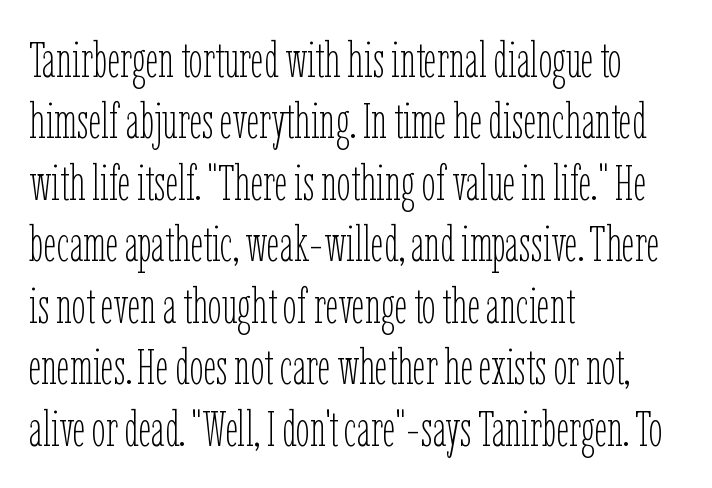
Proportional: the letters do not fall into vertical columns. Is there any slant? The stems are plumb. Think standard paragraph weight, or any step lighter than that. The horizontal fit of the characters is conventional and even.
